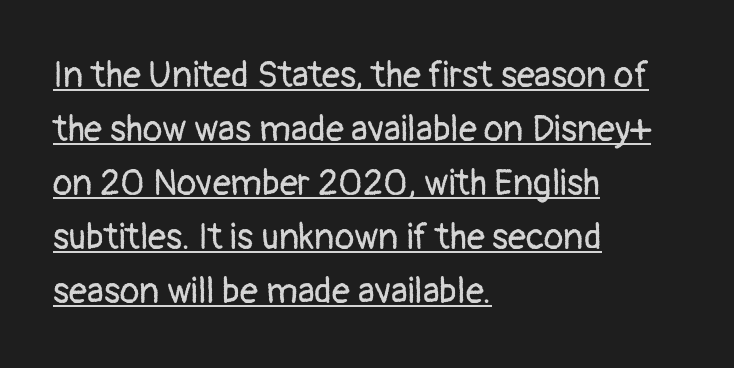
Q: Is the text bold? A: No.
Q: Is the text italic (slanted)? A: No, it is upright.
Q: Is the typeface a serif or a sans-serif typeface? A: Sans-serif.
Q: Is the text underlined? A: Yes.
Q: How is the paragraph aligned? A: Left-aligned.
Q: Is the spacing between letters normal or unusually wide? A: Normal.
Q: Is the spacing between lines tight, normal or loose? A: Normal.
Q: Width (condensed, normal, or wide)? A: Normal.
Q: Stroke contrast? A: Low.
Q: x-height? A: Medium.
Q: Monospaced? A: No.
